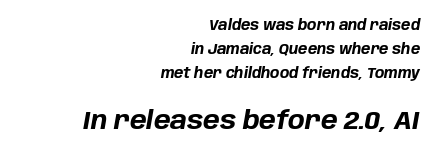
Q: Is the text bold? A: Yes.
Q: Is the text italic (slanted)? A: Yes, it leans right by about 10 degrees.
Q: Is the text underlined? A: No.
Q: How is the paragraph aligned? A: Right-aligned.
Q: Is the spacing between letters normal or unusually wide? A: Normal.
Q: Is the spacing between lines tight, normal or loose? A: Normal.
Q: Which block of text is set in a larger size, the first (top) or the second (bottom)? A: The second (bottom) one.
